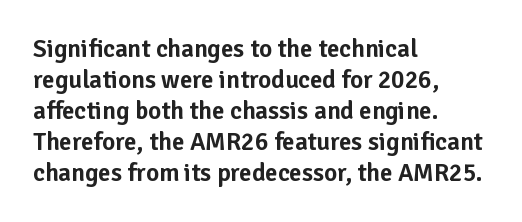
{"italic": "no", "underline": "no", "align": "left", "line_spacing_ratio": 1.24, "letter_spacing": "normal", "letter_spacing_em": 0.0, "glyph_px": 25}
